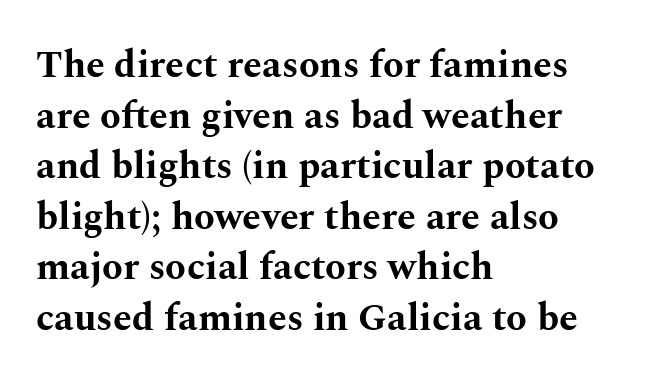
{"serif": "yes", "italic": "no", "bold": "yes", "weight": "bold", "width": "wide", "stroke_contrast": "medium", "x_height": "medium", "monospaced": "no", "underline": "no", "align": "left", "line_spacing": "normal", "line_spacing_ratio": 1.33, "letter_spacing": "normal", "letter_spacing_em": 0.0, "glyph_px": 38}
